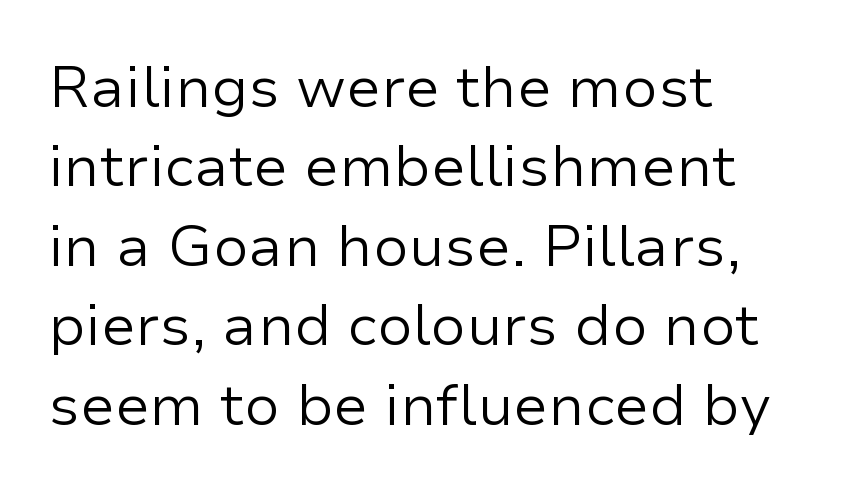
Each line starts at the same left margin while the right side varies. The letterforms sit at book weight or below. Is there any slant? The stems are plumb. Clear beneath every line of the passage. Inter-character spacing is left at the font's built-in metrics.
